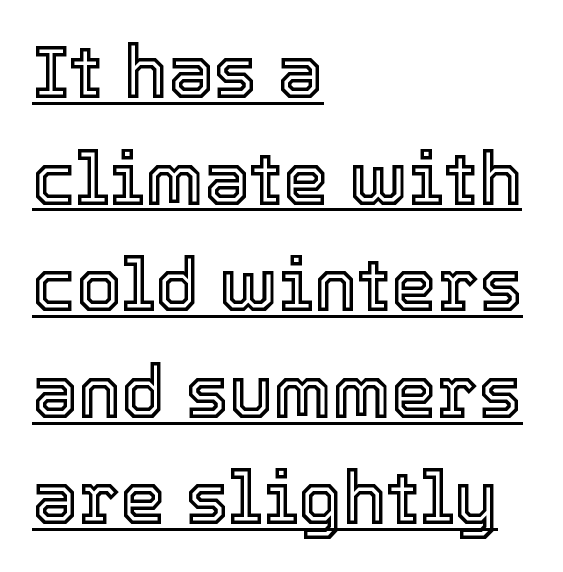
The image shows 73 px text type, upright; set left-aligned, normal line spacing (1.46x), normal letter spacing, underlined; a medium x-height.
